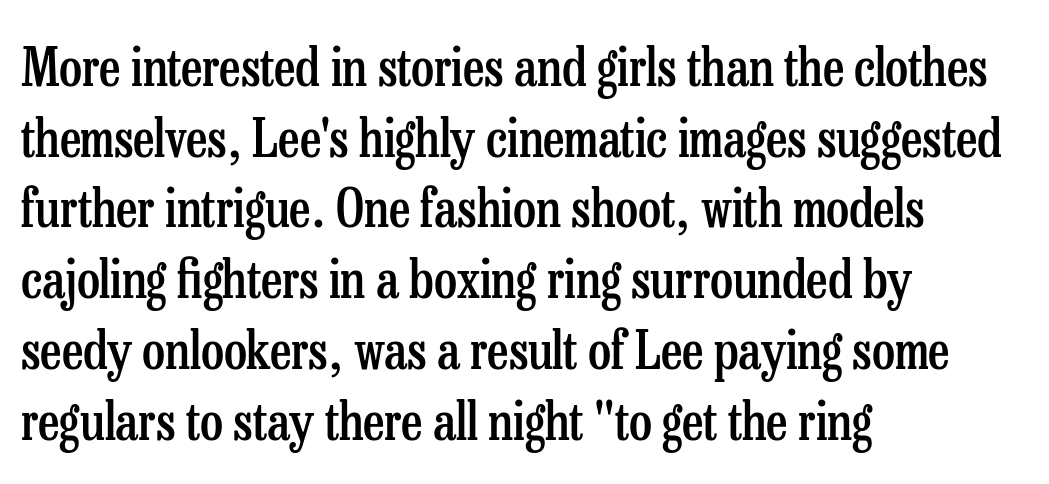
The image shows 52 px semibold, condensed serif type, upright; set left-aligned, normal line spacing (1.36x), normal letter spacing, not underlined; low stroke contrast and a medium x-height.
